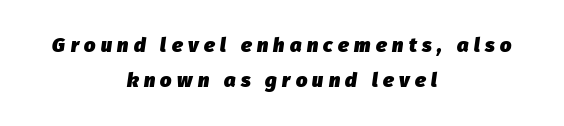
The image shows 20 px bold type, italic (leaning right); set centered, line spacing 1.73x, unusually wide letter spacing (+0.27 em), not underlined.
